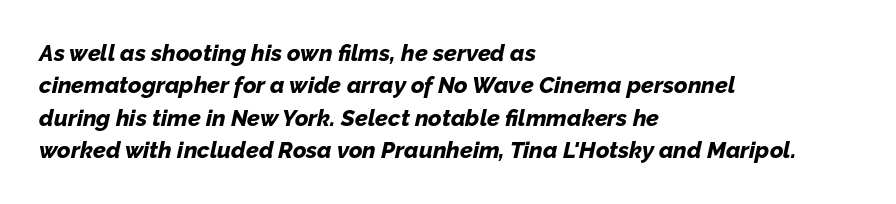
{"italic": "yes", "lean": "right", "slant_degrees": 12, "bold": "yes", "underline": "no", "align": "left", "line_spacing": "normal", "line_spacing_ratio": 1.41, "letter_spacing": "normal", "letter_spacing_em": 0.0, "glyph_px": 23}
